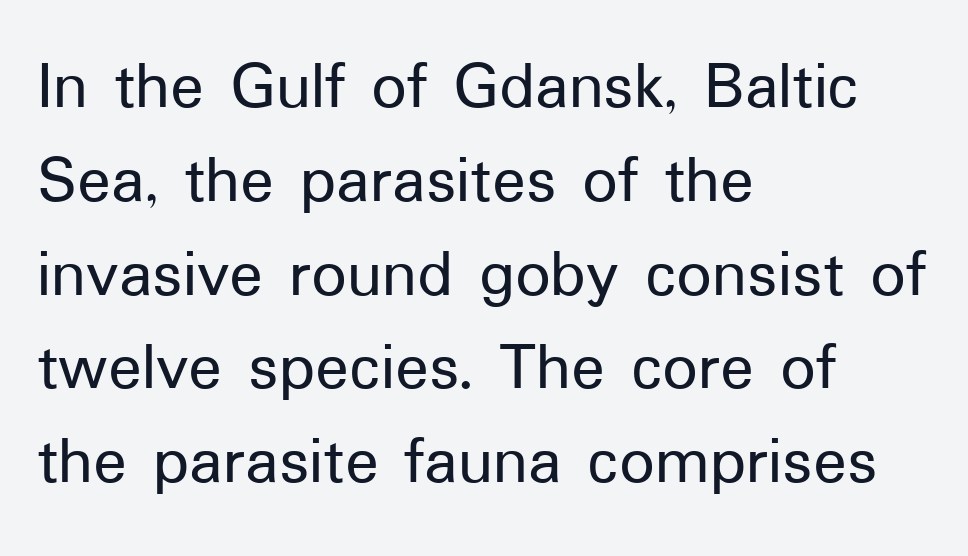
Q: Is the text italic (slanted)? A: No, it is upright.
Q: Is the typeface a serif or a sans-serif typeface? A: Sans-serif.
Q: Is the text underlined? A: No.
Q: How is the paragraph aligned? A: Left-aligned.
Q: Is the spacing between letters normal or unusually wide? A: Normal.
Q: Is the spacing between lines tight, normal or loose? A: Normal.
Q: Width (condensed, normal, or wide)? A: Normal.
Q: Stroke contrast? A: Low.
Q: x-height? A: Medium.
Q: Monospaced? A: No.
